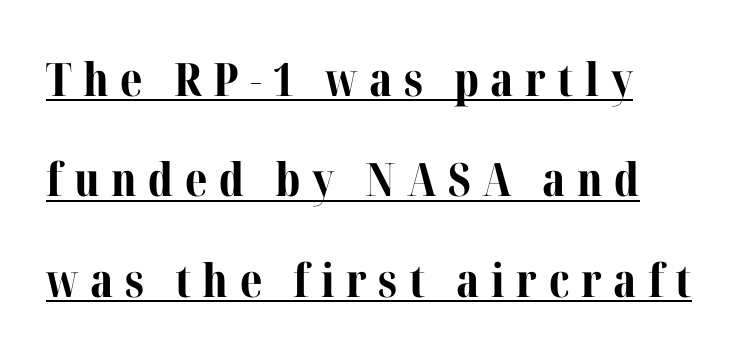
Q: Is the text bold? A: Yes.
Q: Is the text italic (slanted)? A: No, it is upright.
Q: Is the typeface a serif or a sans-serif typeface? A: Serif.
Q: Is the text underlined? A: Yes.
Q: Is the spacing between letters normal or unusually wide? A: Unusually wide.
Q: Is the spacing between lines tight, normal or loose? A: Loose.
Q: Width (condensed, normal, or wide)? A: Normal.
Q: Stroke contrast? A: Medium.
Q: x-height? A: Medium.
Q: Monospaced? A: No.
